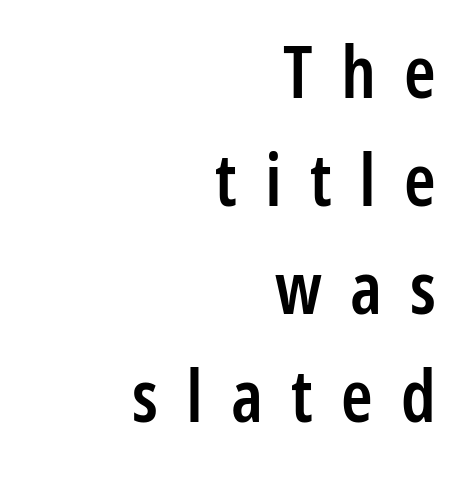
{"serif": "no", "italic": "no", "bold": "semi", "weight": "semibold", "width": "condensed", "stroke_contrast": "low", "x_height": "medium", "monospaced": "no", "underline": "no", "align": "right", "line_spacing": "normal", "line_spacing_ratio": 1.5, "letter_spacing": "wide", "letter_spacing_em": 0.39, "glyph_px": 72}
